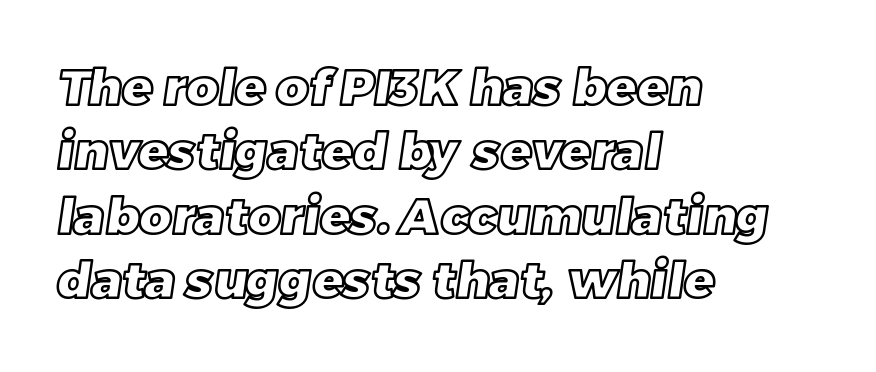
The image shows 50 px text type; set left-aligned, normal line spacing (1.29x), normal letter spacing, not underlined; a large x-height.
